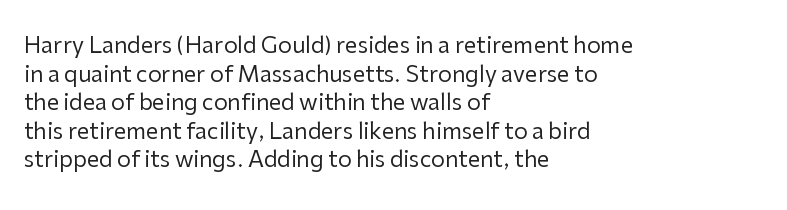
Q: Is the text bold? A: No.
Q: Is the text italic (slanted)? A: No, it is upright.
Q: Is the text underlined? A: No.
Q: How is the paragraph aligned? A: Left-aligned.
Q: Is the spacing between letters normal or unusually wide? A: Normal.
Q: Is the spacing between lines tight, normal or loose? A: Normal.
